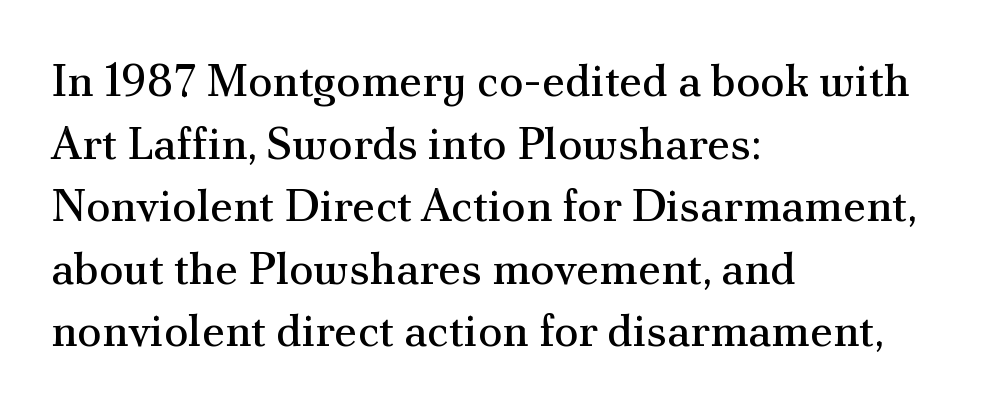
Regarding serifs, this sample has them. Lines of text with bare space underneath. Every stem runs plumb, perpendicular to the baseline. The rendering anchors every line to the left-hand side. Is this a heavy cut? Hardly; it is regular or lighter.
